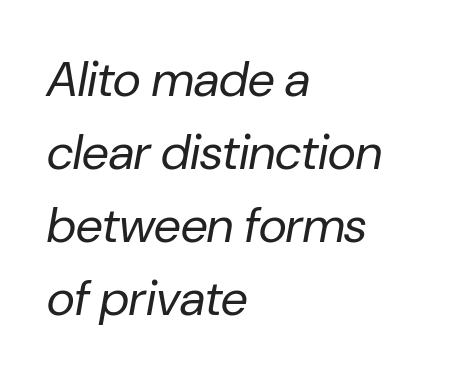
{"italic": "yes", "lean": "right", "slant_degrees": 10, "bold": "no", "weight": "regular", "width": "normal", "stroke_contrast": "low", "x_height": "medium", "monospaced": "no", "underline": "no", "align": "left", "line_spacing": "normal", "line_spacing_ratio": 1.49, "letter_spacing": "normal", "letter_spacing_em": 0.0, "glyph_px": 49}
